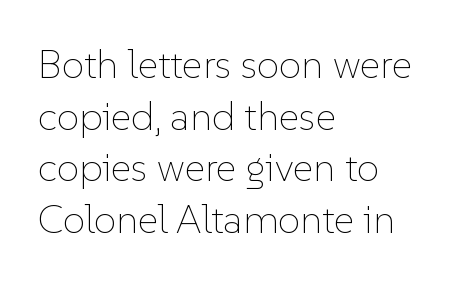
The image shows 40 px thin type, upright; set left-aligned, normal line spacing (1.29x), normal letter spacing, not underlined; low stroke contrast and a medium x-height.
